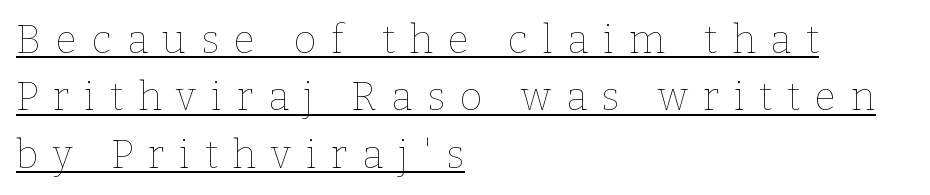
Q: Is the text bold? A: No.
Q: Is the text italic (slanted)? A: No, it is upright.
Q: Is the text underlined? A: Yes.
Q: How is the paragraph aligned? A: Left-aligned.
Q: Is the spacing between letters normal or unusually wide? A: Unusually wide.
Q: Is the spacing between lines tight, normal or loose? A: Normal.
Q: Width (condensed, normal, or wide)? A: Normal.
Q: Stroke contrast? A: Low.
Q: x-height? A: Medium.
Q: Monospaced? A: No.
